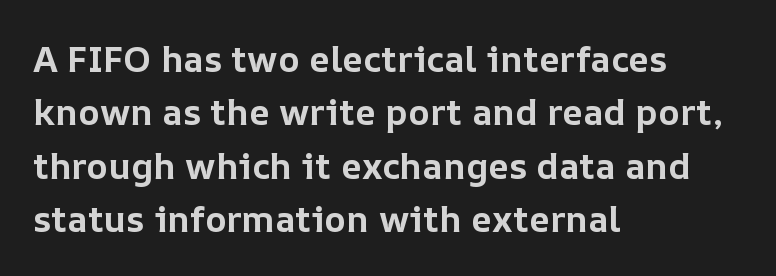
The space between consecutive lines is moderate. The passage shown is typed in a proportional face where columns would drift. Honestly, the letter spacing is just normal — you wouldn't notice it. A roman cut, with each character standing at attention. The paragraph shown leans on its left margin. Strong, thick strokes mark this as bold type.
